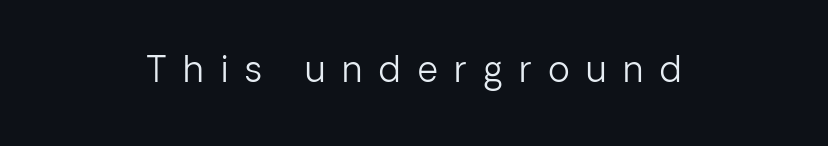
The image shows 35 px light sans-serif type, upright; set centered, unusually wide letter spacing (+0.49 em), not underlined; low stroke contrast and a medium x-height.
